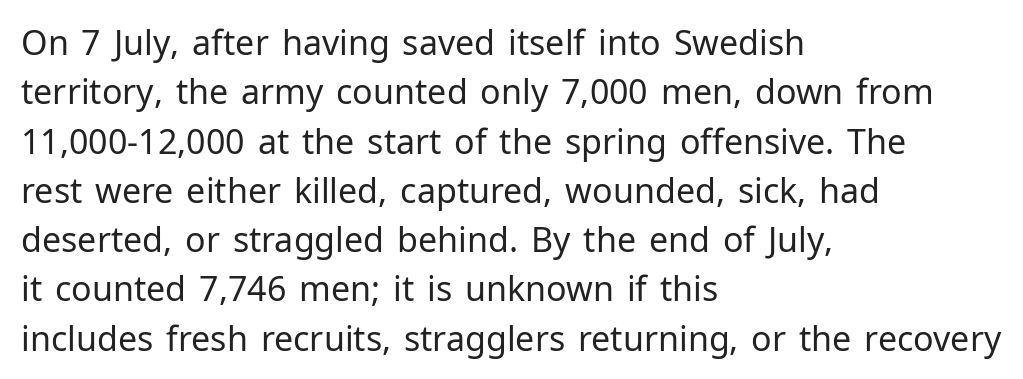
The image shows 34 px regular-weight sans-serif type, upright; set left-aligned, normal line spacing (1.45x), normal letter spacing, not underlined; low stroke contrast and a medium x-height.
